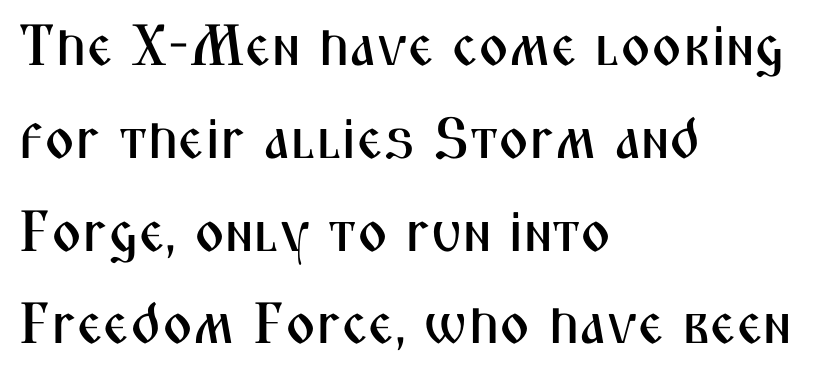
The leading is moderate, giving the passage an even texture. Quick note: not italic, upright. Letters rest on an invisible, unmarked baseline. Compared with typical body copy, the letter spacing here is the same.
